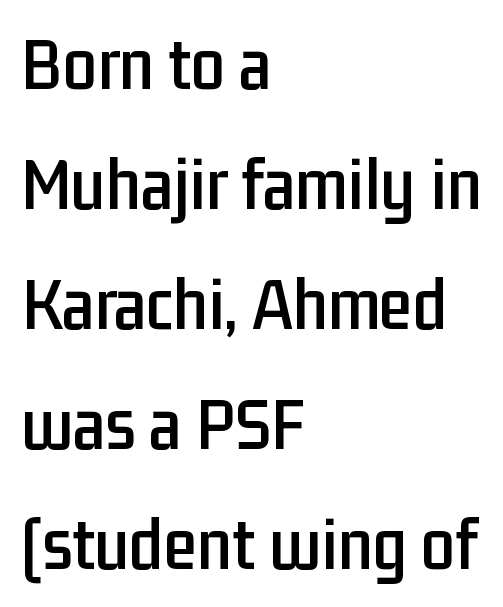
The ragged edge is on the right, which tells us the setting is flush left. Here the designer chose a conventional face with non-uniform glyph widths. Standard letterfit; no display-style spreading of the glyphs. When letters stand straight like this, we call the style roman or upright. Check the space under the baseline: it is left empty. Unlike a traditional serif, this face leaves its strokes unadorned.
